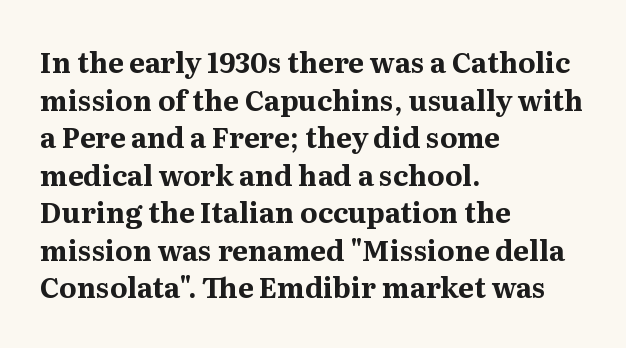
Q: Is the text bold? A: Yes.
Q: Is the text italic (slanted)? A: No, it is upright.
Q: Is the typeface a serif or a sans-serif typeface? A: Serif.
Q: Is the text underlined? A: No.
Q: How is the paragraph aligned? A: Left-aligned.
Q: Is the spacing between letters normal or unusually wide? A: Normal.
Q: Is the spacing between lines tight, normal or loose? A: Normal.
Q: Width (condensed, normal, or wide)? A: Normal.
Q: Stroke contrast? A: Medium.
Q: x-height? A: Medium.
Q: Monospaced? A: No.
